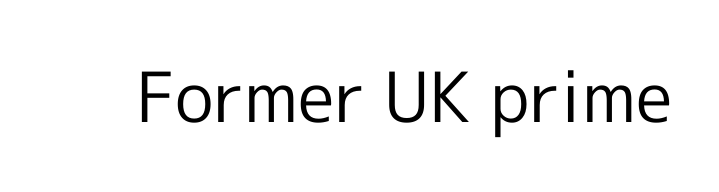
The image shows 69 px regular-weight sans-serif type, upright; set normal letter spacing, not underlined; a medium x-height.
